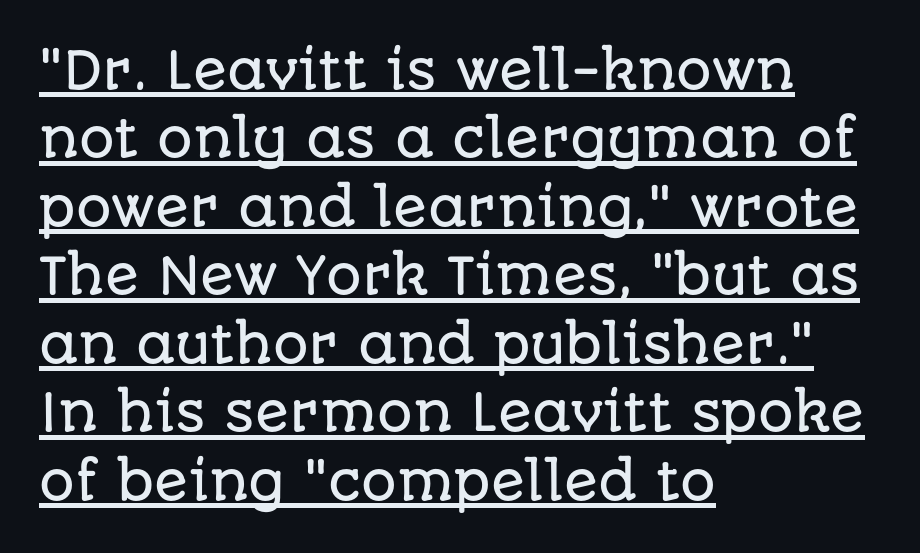
{"serif": "no", "italic": "no", "width": "normal", "stroke_contrast": "low", "x_height": "large", "monospaced": "no", "underline": "yes", "align": "left", "line_spacing": "normal", "line_spacing_ratio": 1.37, "letter_spacing": "normal", "letter_spacing_em": 0.0, "glyph_px": 50}
